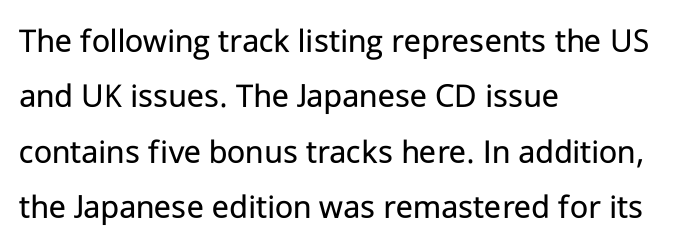
{"serif": "no", "italic": "no", "bold": "no", "weight": "regular", "width": "normal", "stroke_contrast": "low", "x_height": "medium", "monospaced": "no", "underline": "no", "align": "left", "line_spacing": "normal", "line_spacing_ratio": 1.58, "letter_spacing": "normal", "letter_spacing_em": 0.0, "glyph_px": 35}
